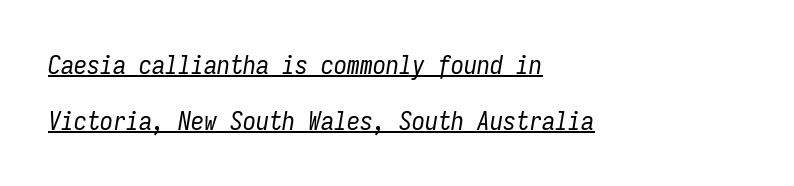
The rendering uses the underline text-decoration. Inter-character spacing is left at the font's built-in metrics. Every row of glyphs begins at an identical x-position on the left. Leading: increased.
